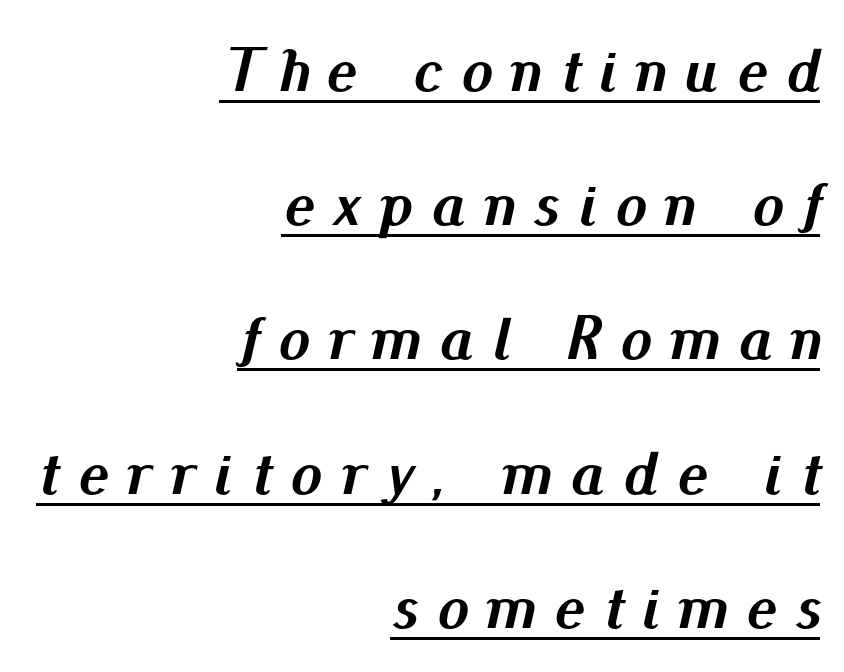
Q: Is the text bold? A: Yes.
Q: Is the text italic (slanted)? A: Yes, it leans right by about 13 degrees.
Q: Is the text underlined? A: Yes.
Q: How is the paragraph aligned? A: Right-aligned.
Q: Is the spacing between letters normal or unusually wide? A: Unusually wide.
Q: Is the spacing between lines tight, normal or loose? A: Loose.
Q: Width (condensed, normal, or wide)? A: Normal.
Q: Stroke contrast? A: Medium.
Q: x-height? A: Small.
Q: Monospaced? A: No.
